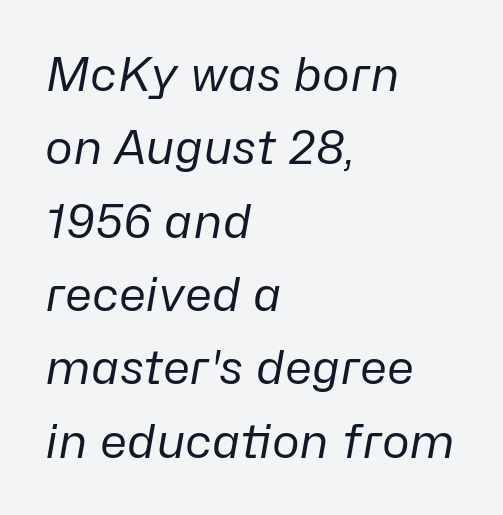
The image shows 47 px regular-weight type, italic (leaning right); set left-aligned, normal line spacing (1.56x), normal letter spacing, not underlined; low stroke contrast and a medium x-height.
